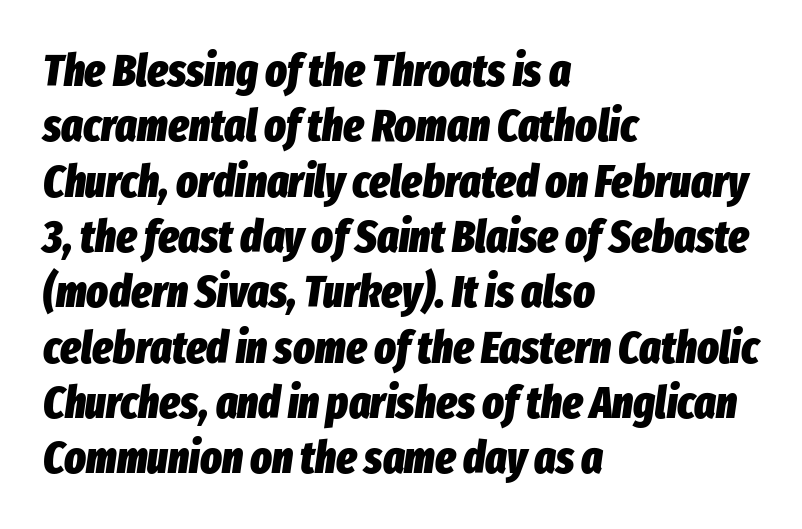
Q: Is the text bold? A: Yes.
Q: Is the text italic (slanted)? A: Yes, it leans right by about 8 degrees.
Q: Is the text underlined? A: No.
Q: How is the paragraph aligned? A: Left-aligned.
Q: Is the spacing between letters normal or unusually wide? A: Normal.
Q: Width (condensed, normal, or wide)? A: Condensed.
Q: Stroke contrast? A: Low.
Q: x-height? A: Medium.
Q: Monospaced? A: No.
